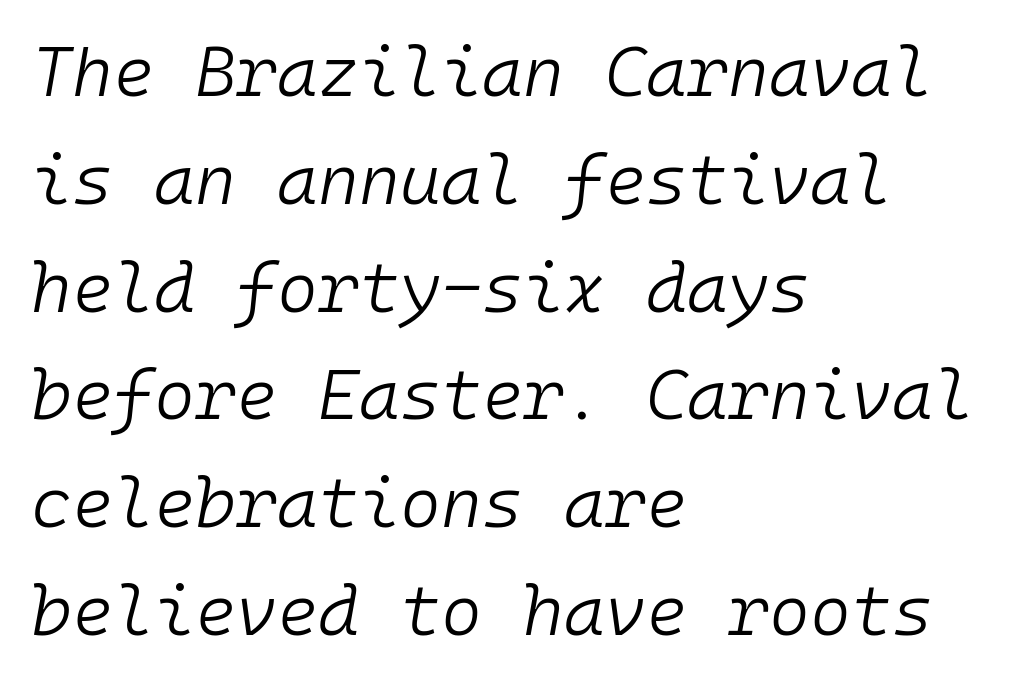
Q: Is the text bold? A: No.
Q: Is the text italic (slanted)? A: Yes, it leans right by about 10 degrees.
Q: Is the text underlined? A: No.
Q: How is the paragraph aligned? A: Left-aligned.
Q: Is the spacing between letters normal or unusually wide? A: Normal.
Q: Is the spacing between lines tight, normal or loose? A: Normal.
Q: Width (condensed, normal, or wide)? A: Normal.
Q: Stroke contrast? A: Low.
Q: x-height? A: Medium.
Q: Monospaced? A: Yes.
